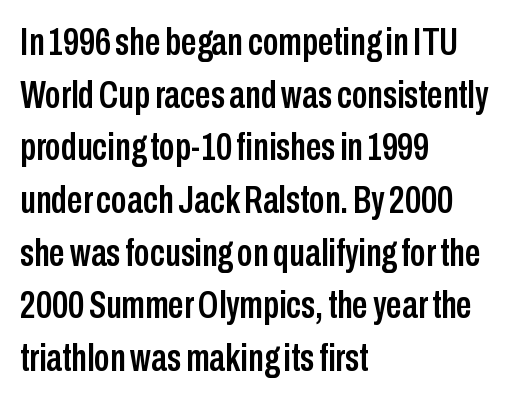
The image shows 39 px condensed sans-serif type, upright; set left-aligned, normal line spacing (1.35x), normal letter spacing, not underlined; low stroke contrast and a medium x-height.
